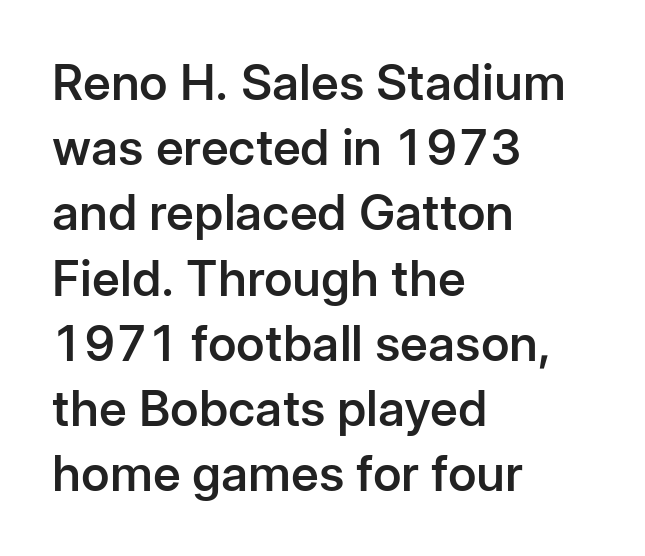
Q: Is the text bold? A: Semi-bold.
Q: Is the text italic (slanted)? A: No, it is upright.
Q: Is the typeface a serif or a sans-serif typeface? A: Sans-serif.
Q: Is the text underlined? A: No.
Q: How is the paragraph aligned? A: Left-aligned.
Q: Is the spacing between letters normal or unusually wide? A: Normal.
Q: Is the spacing between lines tight, normal or loose? A: Normal.
Q: Width (condensed, normal, or wide)? A: Normal.
Q: Stroke contrast? A: Low.
Q: x-height? A: Medium.
Q: Monospaced? A: No.
